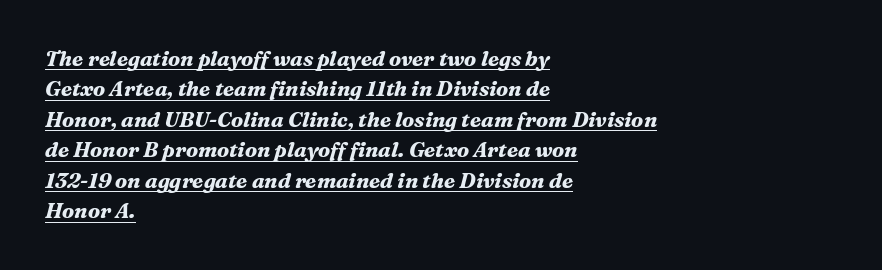
The image shows 21 px bold type, italic (leaning right); set left-aligned, normal line spacing (1.45x), normal letter spacing, underlined.
